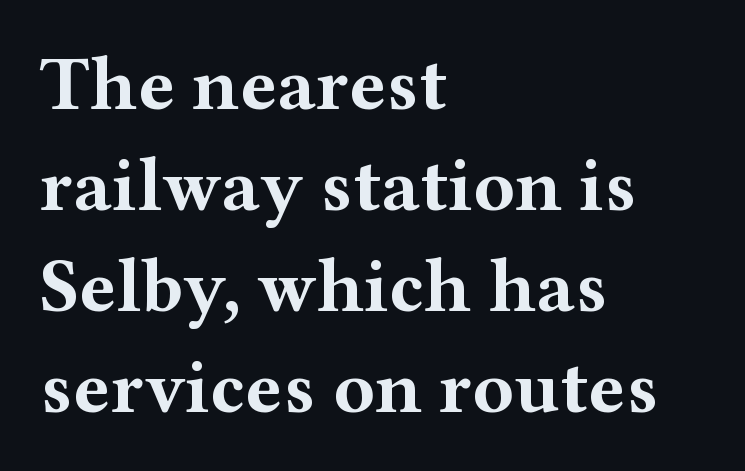
Does the type have serifs? Yes, each stem ends in a small foot. Evenly set lines give the paragraph a standard silhouette. The font is running at its bold setting. Horizontally, the lines are justified to the leading edge only. Default kerning and tracking; the words read as compact shapes. Posture: upright roman.
